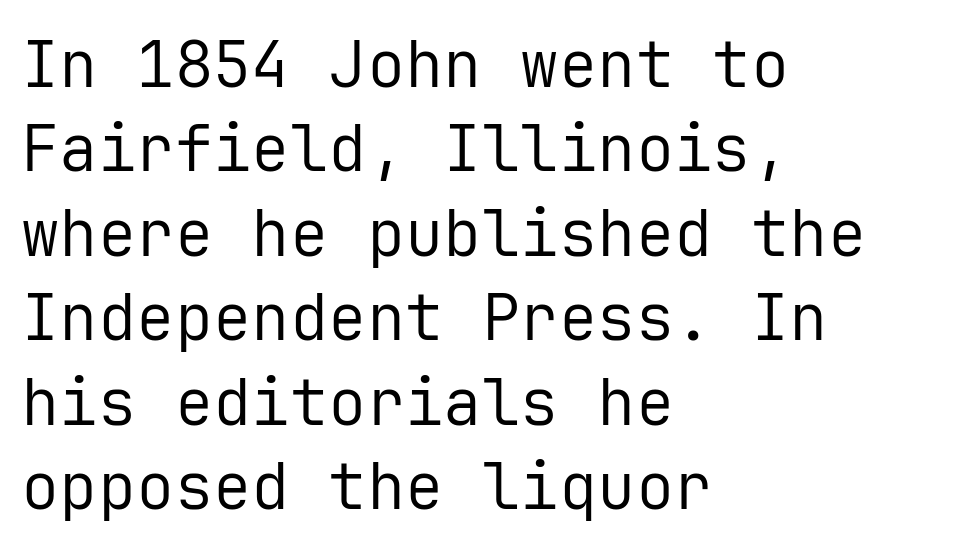
The image shows 64 px regular-weight sans-serif type, upright, monospaced; set left-aligned, normal line spacing (1.32x), normal letter spacing, not underlined; low stroke contrast and a medium x-height.
